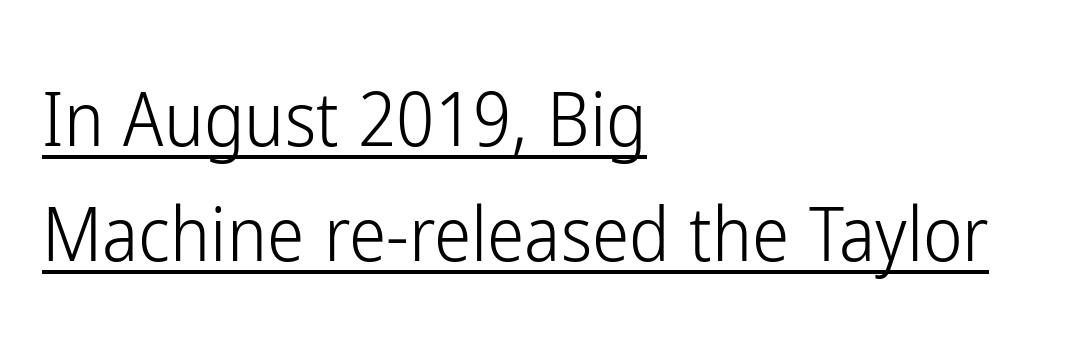
{"serif": "no", "italic": "no", "bold": "no", "weight": "light", "width": "condensed", "stroke_contrast": "low", "x_height": "medium", "monospaced": "no", "underline": "yes", "align": "left", "line_spacing": "normal", "line_spacing_ratio": 1.54, "letter_spacing": "normal", "letter_spacing_em": 0.0, "glyph_px": 75}
